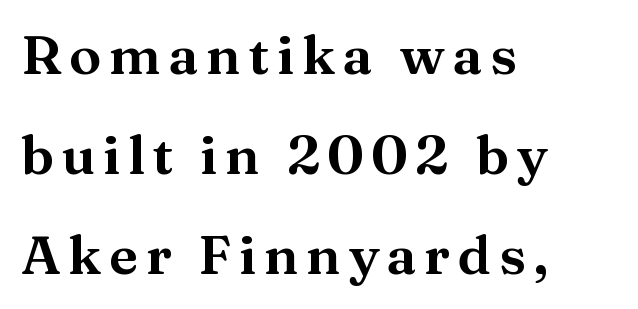
The specimen omits any rule beneath the text block's lines. Alignment: flush left. This sample has the flowing, uneven cadence of proportional lettering. Every character sits straight up, as roman type does. I'd call this a serif setting — the letters wear small feet.
